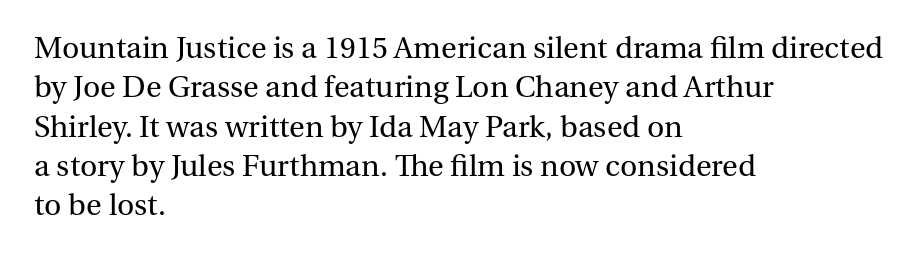
This rendering leaves character spacing at its baseline value. The passage shown is not underscored anywhere. Every character sits straight up, as roman type does. A typesetter would call this proportional, since set widths differ per character.
